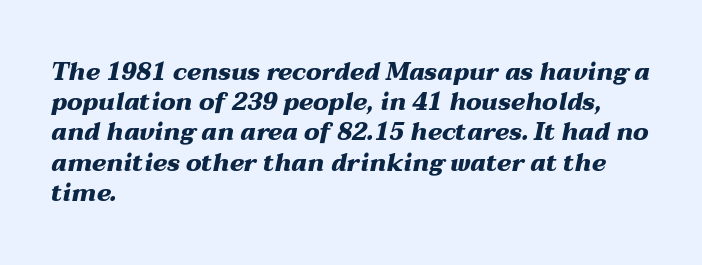
Q: Is the text bold? A: Yes.
Q: Is the text italic (slanted)? A: Yes, it leans right by about 12 degrees.
Q: Is the text underlined? A: No.
Q: How is the paragraph aligned? A: Left-aligned.
Q: Is the spacing between letters normal or unusually wide? A: Normal.
Q: Is the spacing between lines tight, normal or loose? A: Normal.
